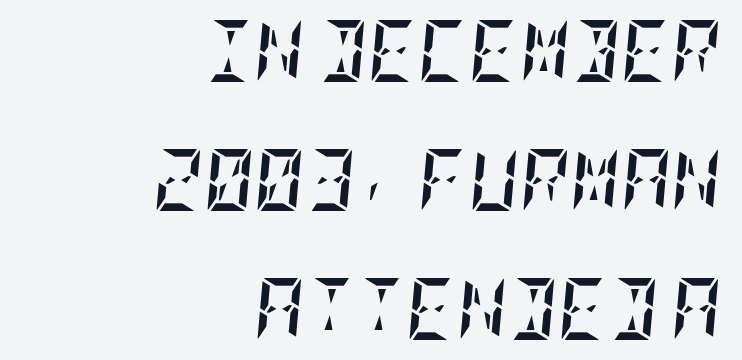
Glance below the letters and you will spot only blank space. Does the lettering tilt? It does — this is italic. Airy leading. Default kerning and tracking; the words read as compact shapes. Line endings align vertically; line beginnings do not.
